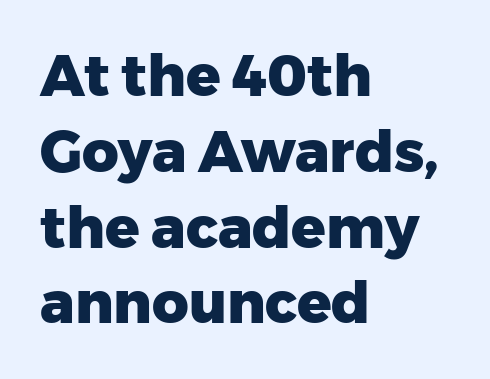
Unlike italic type, these characters show no tilt at all. Line starts are locked; line ends wander. Successive baselines arrive at the customary interval. Plain, unruled lines of type.
